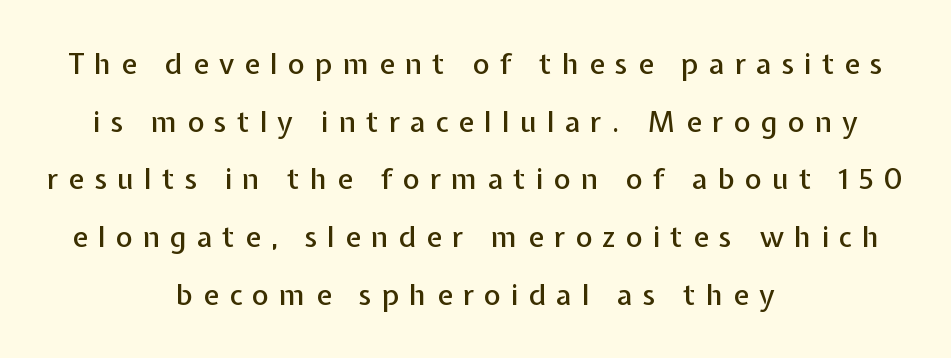
{"serif": "no", "italic": "no", "width": "normal", "stroke_contrast": "low", "x_height": "medium", "monospaced": "no", "underline": "no", "align": "center", "line_spacing": "loose", "line_spacing_ratio": 1.99, "letter_spacing": "wide", "letter_spacing_em": 0.35, "glyph_px": 29}
